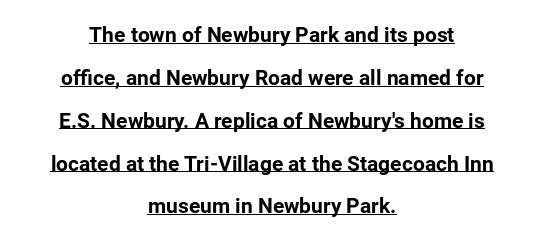
Q: Is the text bold? A: Yes.
Q: Is the text italic (slanted)? A: No, it is upright.
Q: Is the text underlined? A: Yes.
Q: How is the paragraph aligned? A: Centered.
Q: Is the spacing between letters normal or unusually wide? A: Normal.
Q: Is the spacing between lines tight, normal or loose? A: Loose.
